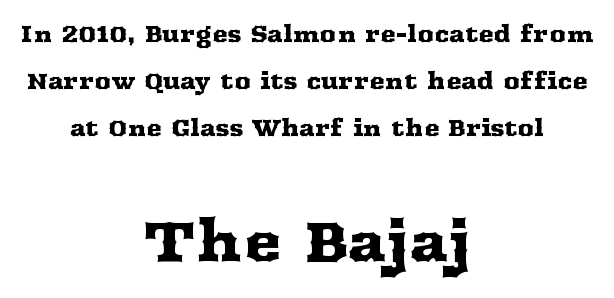
Q: Is the text italic (slanted)? A: No, it is upright.
Q: Is the typeface a serif or a sans-serif typeface? A: Serif.
Q: Is the text underlined? A: No.
Q: How is the paragraph aligned? A: Centered.
Q: Is the spacing between letters normal or unusually wide? A: Normal.
Q: Is the spacing between lines tight, normal or loose? A: Loose.
Q: Which block of text is set in a larger size, the first (top) or the second (bottom)? A: The second (bottom) one.
Q: Width (condensed, normal, or wide)? A: Wide.
Q: Stroke contrast? A: Medium.
Q: x-height? A: Medium.
Q: Monospaced? A: No.
